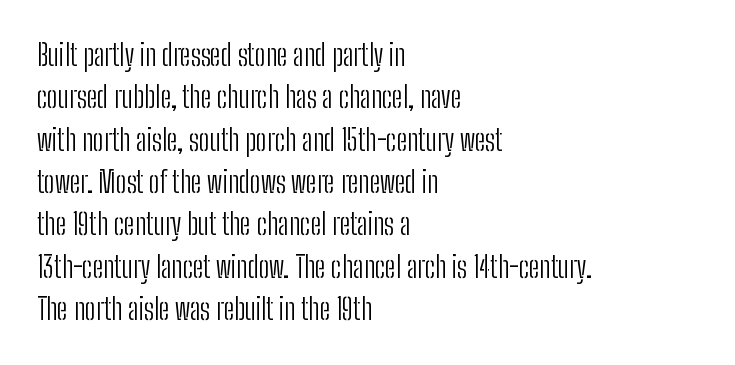
The image shows 29 px light, condensed sans-serif type, upright; set left-aligned, normal line spacing (1.46x), normal letter spacing, not underlined; low stroke contrast and a medium x-height.
